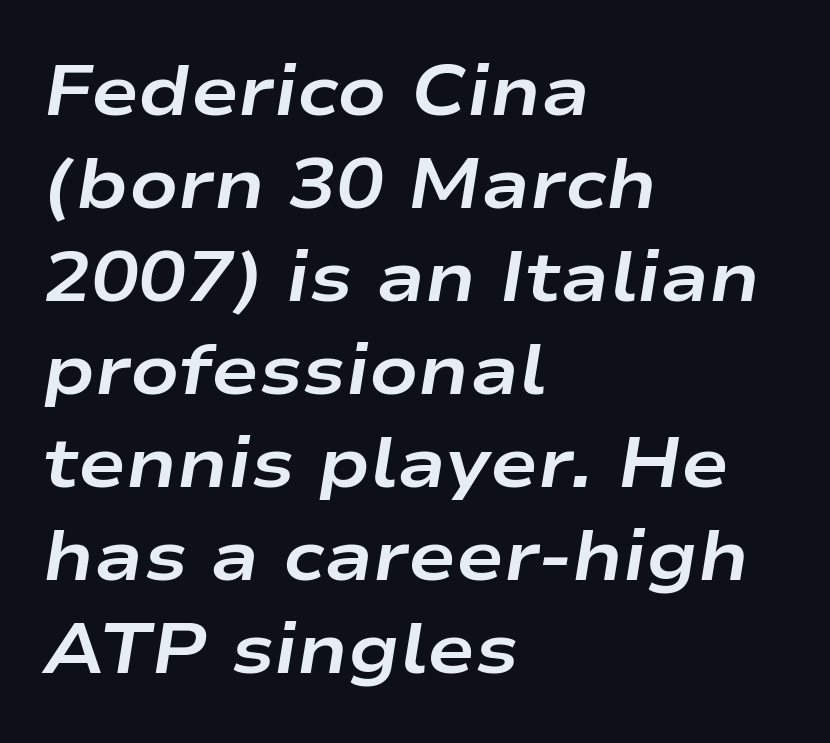
The image shows 71 px bold, wide type, italic (leaning right); set left-aligned, normal line spacing (1.31x), normal letter spacing, not underlined; low stroke contrast and a medium x-height.
